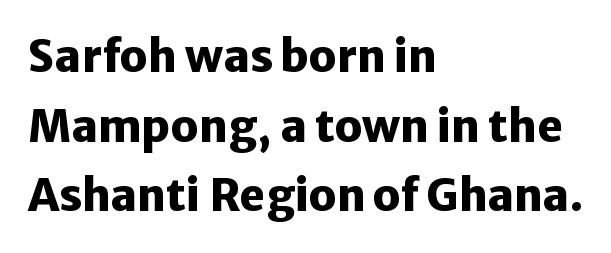
{"serif": "no", "italic": "no", "bold": "yes", "weight": "heavy", "width": "normal", "stroke_contrast": "low", "x_height": "medium", "monospaced": "no", "underline": "no", "align": "left", "line_spacing": "normal", "line_spacing_ratio": 1.58, "letter_spacing": "normal", "letter_spacing_em": 0.0, "glyph_px": 44}
